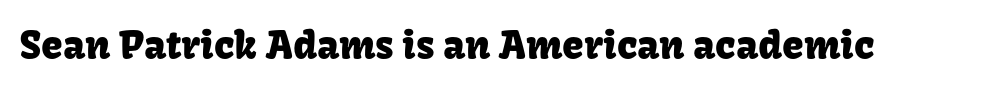
Q: Is the text italic (slanted)? A: No, it is upright.
Q: Is the typeface a serif or a sans-serif typeface? A: Sans-serif.
Q: Is the text underlined? A: No.
Q: Is the spacing between letters normal or unusually wide? A: Normal.
Q: Width (condensed, normal, or wide)? A: Normal.
Q: Stroke contrast? A: Low.
Q: x-height? A: Medium.
Q: Monospaced? A: No.
